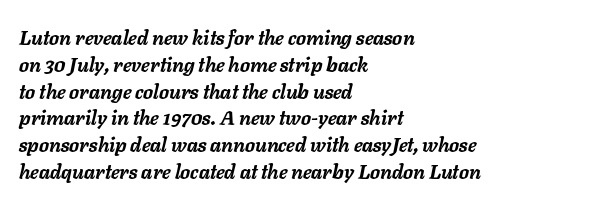
{"italic": "yes", "lean": "right", "slant_degrees": 11, "bold": "yes", "underline": "no", "align": "left", "line_spacing": "normal", "line_spacing_ratio": 1.34, "letter_spacing": "normal", "letter_spacing_em": 0.0, "glyph_px": 20}
